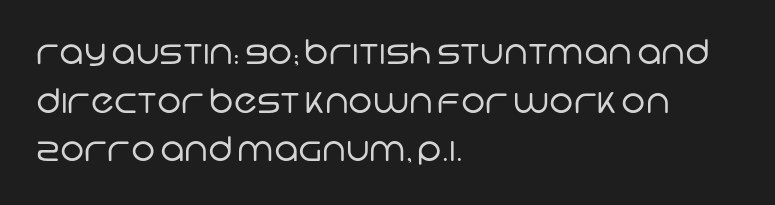
Weight: in the light-to-regular range. Note: no serifs on the glyphs. Layout note: lines flush left. Here the glyphs are tracked normally, forming tight word shapes. A normal amount of white space separates one row of letters from the next. Underline: absent.
